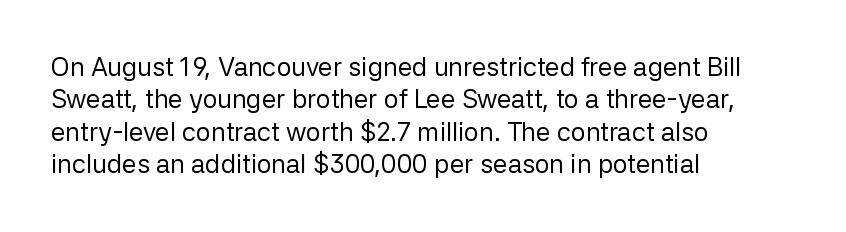
Q: Is the text bold? A: No.
Q: Is the text italic (slanted)? A: No, it is upright.
Q: Is the text underlined? A: No.
Q: How is the paragraph aligned? A: Left-aligned.
Q: Is the spacing between letters normal or unusually wide? A: Normal.
Q: Is the spacing between lines tight, normal or loose? A: Normal.
